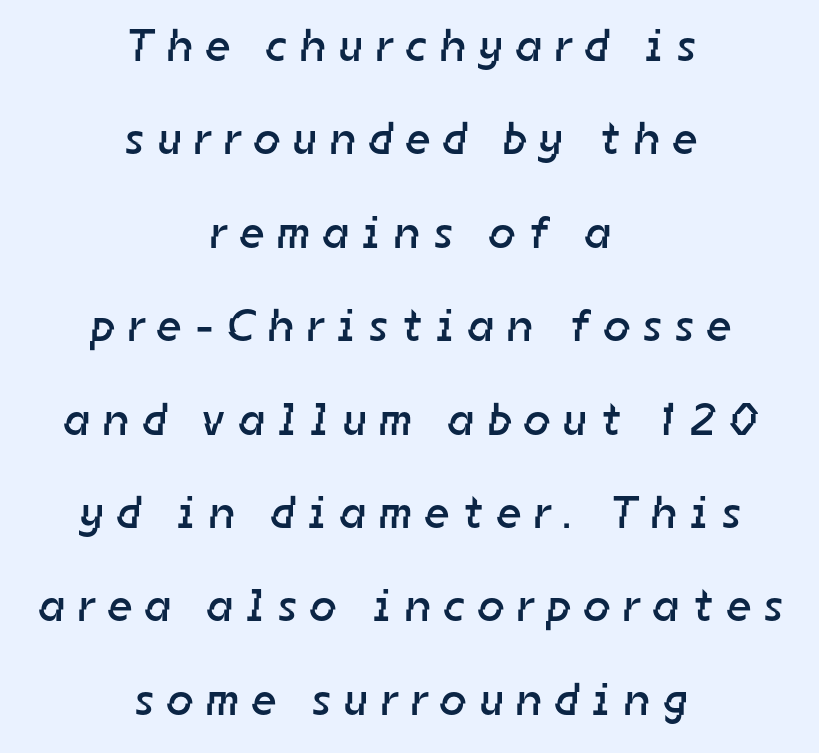
Q: Is the text bold? A: No.
Q: Is the typeface a serif or a sans-serif typeface? A: Sans-serif.
Q: Is the text underlined? A: No.
Q: How is the paragraph aligned? A: Centered.
Q: Is the spacing between letters normal or unusually wide? A: Unusually wide.
Q: Is the spacing between lines tight, normal or loose? A: Loose.
Q: Width (condensed, normal, or wide)? A: Normal.
Q: Stroke contrast? A: Low.
Q: x-height? A: Medium.
Q: Monospaced? A: No.
